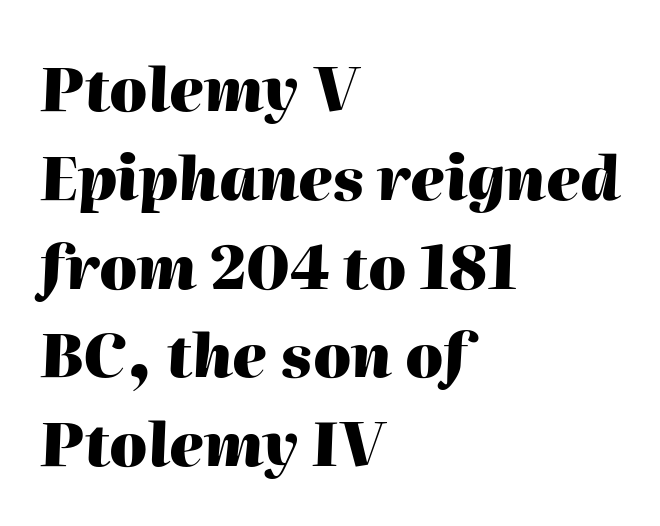
Just letters on the line, the space beneath them empty. Students, note that the glyphs here touch the page at normal intervals. Characters are canted at an angle relative to the baseline's perpendicular. Each new line begins a customary step beneath the previous one. The setting favours the left margin, as ordinary paragraphs usually do.
